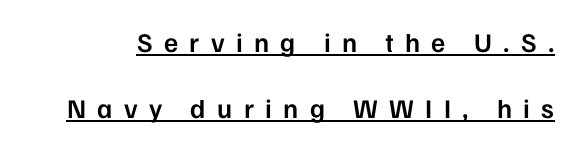
Airy leading. The sample has been set in demibold, a notch under bold. The lettering is marked with a stroke running underneath it. In terms of posture, this sample is upright.
